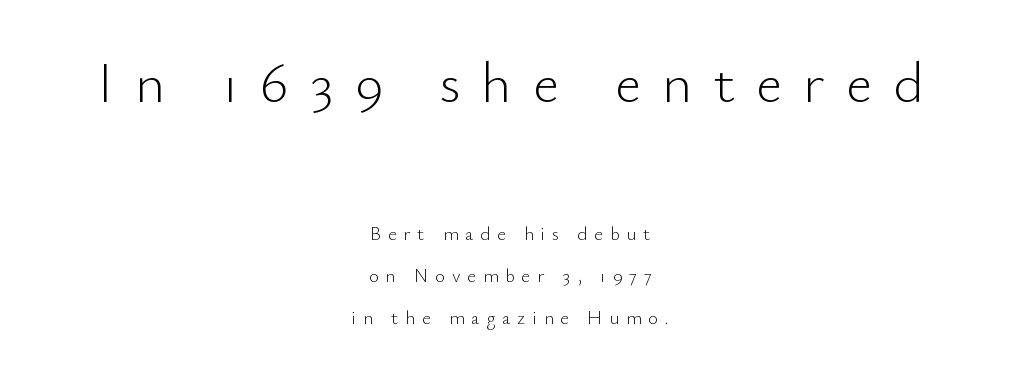
{"serif": "no", "italic": "no", "bold": "no", "weight": "light", "width": "normal", "stroke_contrast": "low", "x_height": "small", "monospaced": "no", "underline": "no", "align": "center", "line_spacing": "loose", "line_spacing_ratio": 2.19, "letter_spacing": "wide", "letter_spacing_em": 0.36, "larger_block": "first", "size_ratio": 3.05, "glyph_px": 58}
